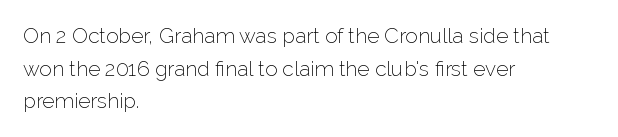
The axis of the letterforms is exactly vertical. Here the glyphs are tracked normally, forming tight word shapes. Descenders hang freely into open space. Line beginnings align vertically; line endings do not. The rows are spaced the way most documents space them.
